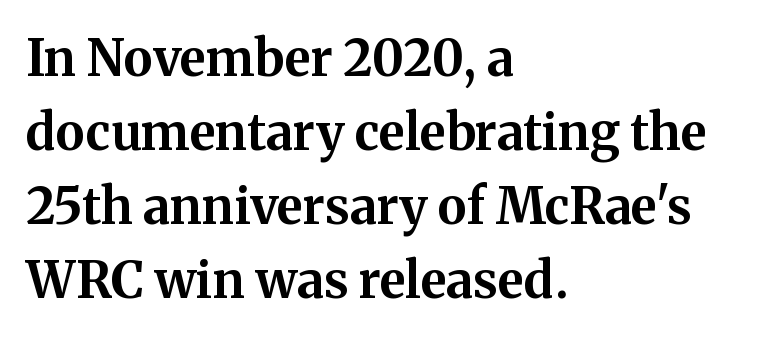
{"serif": "yes", "italic": "no", "bold": "yes", "weight": "bold", "width": "normal", "stroke_contrast": "medium", "x_height": "medium", "monospaced": "no", "underline": "no", "align": "left", "line_spacing": "normal", "line_spacing_ratio": 1.48, "letter_spacing": "normal", "letter_spacing_em": 0.0, "glyph_px": 50}
